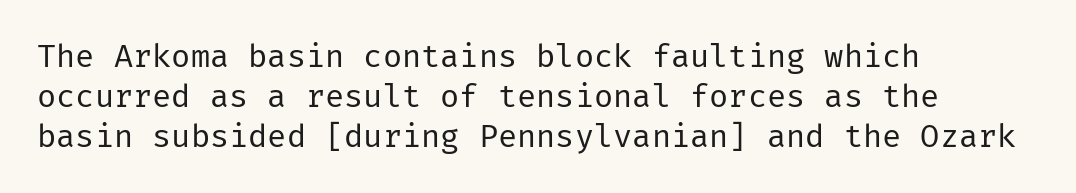
{"serif": "no", "italic": "no", "bold": "no", "weight": "regular", "width": "normal", "stroke_contrast": "low", "x_height": "medium", "underline": "no", "align": "left", "line_spacing": "normal", "line_spacing_ratio": 1.25, "letter_spacing": "normal", "letter_spacing_em": 0.0, "glyph_px": 32}
